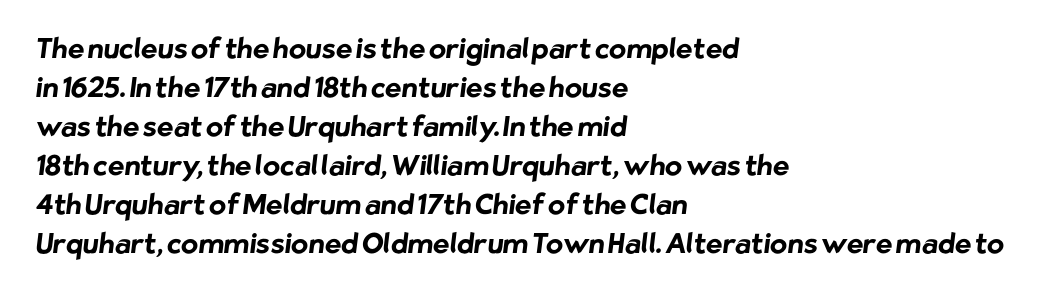
Honestly, there is no underline to notice here at all. What stands out about the letter spacing? Nothing — it is the standard amount. Letterform terminals end flat and unadorned throughout the passage. Set as a true bold cut, around the 700 mark.
